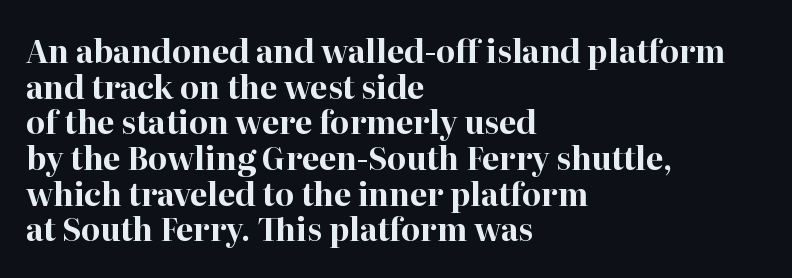
A dark, heavy texture on the line: the type is bold. Is this a fixed-width face? No — the glyphs have proportional, varying widths. The rendering shows small feet on the letterforms — a serif design. Whoever set this chose condensed vertical rhythm over breathing room. Which margin do the lines hug? The left one — the right edge is uneven.
